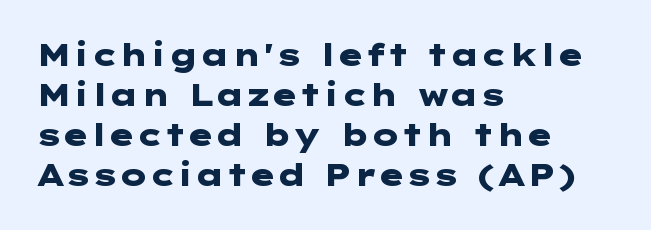
{"serif": "no", "italic": "no", "bold": "yes", "weight": "heavy", "width": "wide", "stroke_contrast": "low", "x_height": "medium", "underline": "no", "align": "left", "line_spacing": "normal", "line_spacing_ratio": 1.33, "letter_spacing": "normal", "letter_spacing_em": 0.0, "glyph_px": 30}
